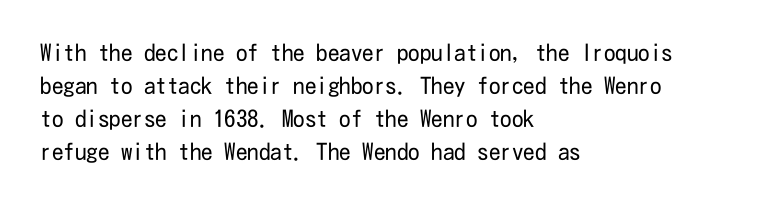
Honestly, the row spacing looks completely unremarkable. Caption: face not bold, strokes unweighted. Posture: vertical. This rendering features lettering with no underline. The setting favours the left margin, as ordinary paragraphs usually do.
